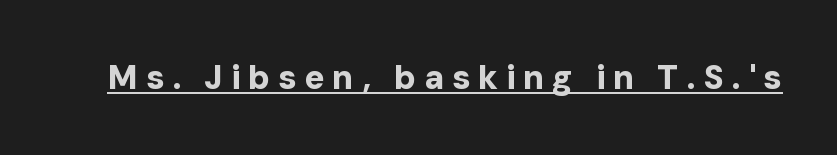
Q: Is the text bold? A: Yes.
Q: Is the text italic (slanted)? A: No, it is upright.
Q: Is the typeface a serif or a sans-serif typeface? A: Sans-serif.
Q: Is the text underlined? A: Yes.
Q: Is the spacing between letters normal or unusually wide? A: Unusually wide.
Q: Width (condensed, normal, or wide)? A: Normal.
Q: Stroke contrast? A: Low.
Q: x-height? A: Medium.
Q: Monospaced? A: No.
